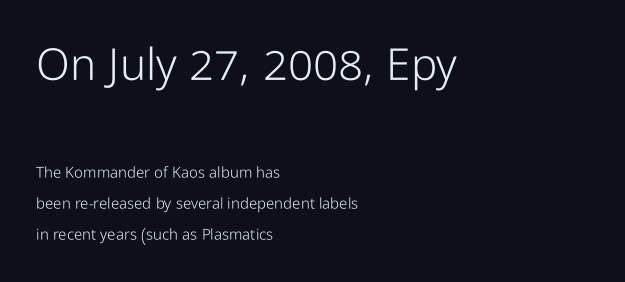
Notice how the stems are strictly vertical — no italics here. Character widths vary here, with narrow letters taking less room than wide ones. No letter is thick-stroked: the sample isn't bold. Underlining? Definitely not there.
